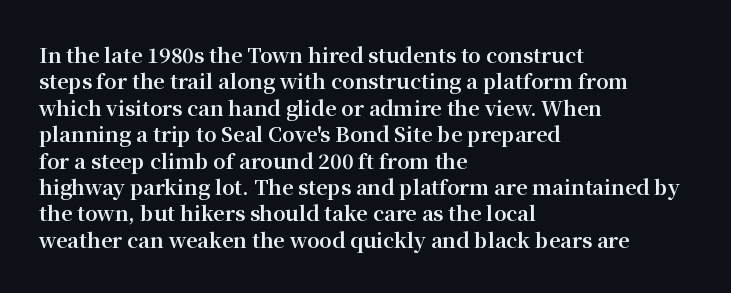
{"italic": "no", "bold": "yes", "underline": "no", "align": "left", "line_spacing": "normal", "line_spacing_ratio": 1.32, "letter_spacing": "normal", "letter_spacing_em": 0.0, "glyph_px": 20}
